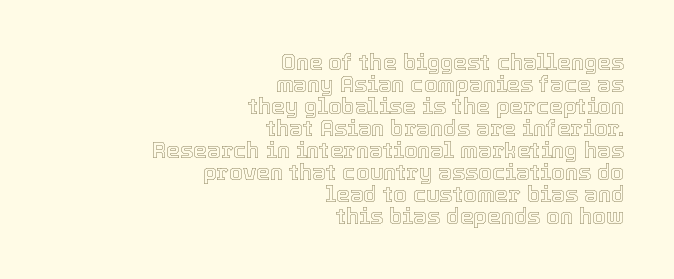
Q: Is the text italic (slanted)? A: No, it is upright.
Q: Is the text underlined? A: No.
Q: How is the paragraph aligned? A: Right-aligned.
Q: Is the spacing between letters normal or unusually wide? A: Normal.
Q: Is the spacing between lines tight, normal or loose? A: Tight.
